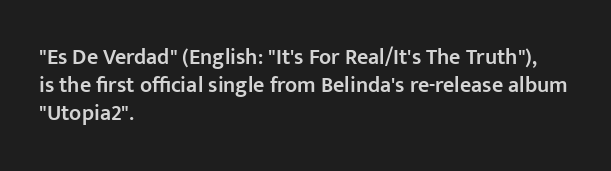
Regular leading. Is there any slant? The stems are plumb. You could call the tracking neutral — neither tight nor loose. A bare baseline throughout the passage.
